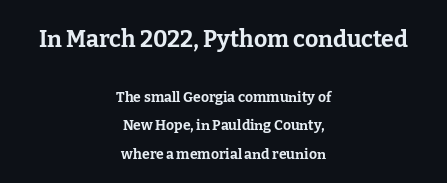
Bare-footed words on every line. If you folded the block vertically in half, each line would mirror itself in length. The passage shown has conventional tracking throughout. The upper block of text is set noticeably larger than the block beneath it. The letters stand upright; this is a roman face. Does the weight exceed regular? Yes, all the way to bold.
